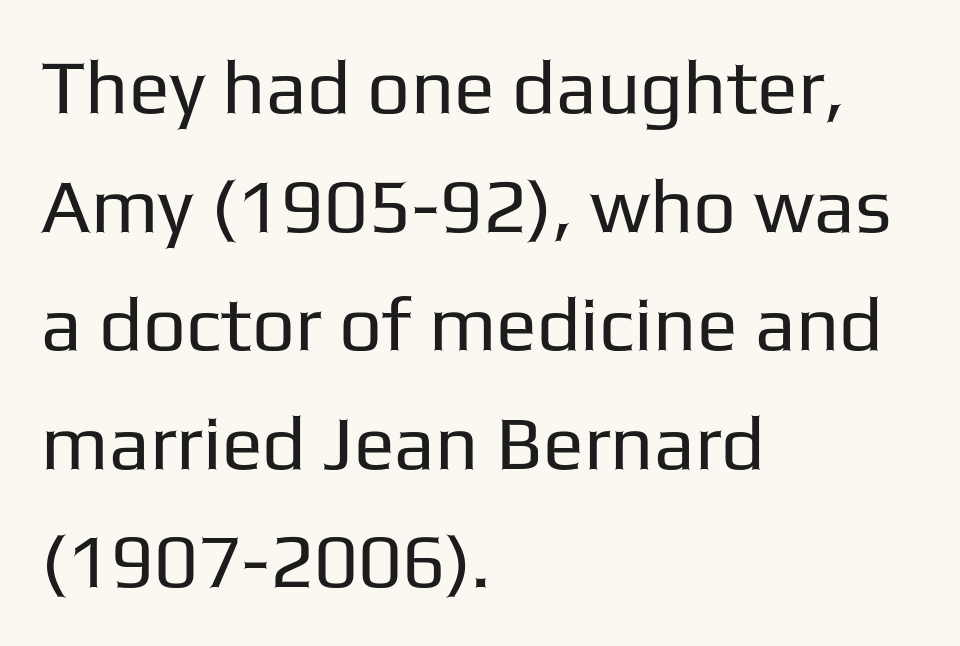
The rendering anchors every line to the left-hand side. Unbolded letterforms with no extra heft. Horizontal bands of white between lines are of average thickness. Anything drawn beneath the words? Only blank space. The rendering uses natural spacing where letterforms have individual widths.
